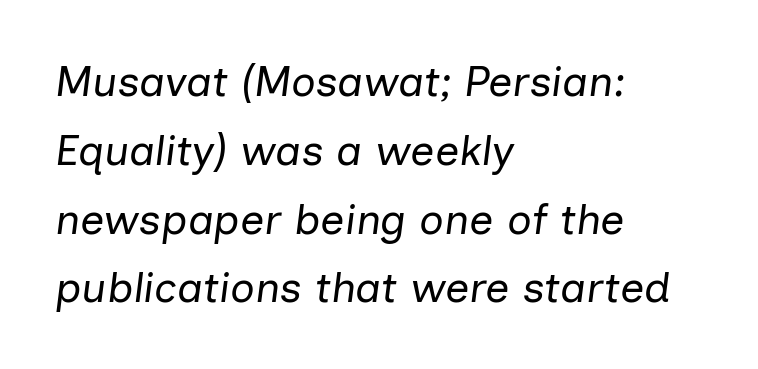
The image shows 43 px regular-weight type, italic (leaning right); set left-aligned, normal line spacing (1.6x), normal letter spacing, not underlined; low stroke contrast and a medium x-height.
